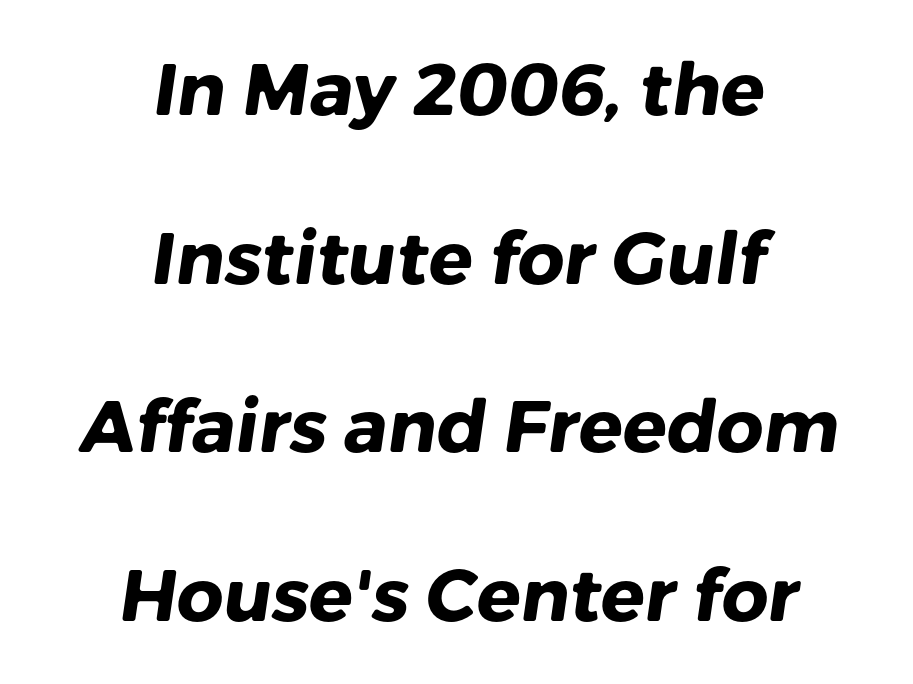
The image shows 73 px heavy sans-serif type; set centered, loose line spacing (2.31x), normal letter spacing, not underlined; low stroke contrast and a medium x-height.
